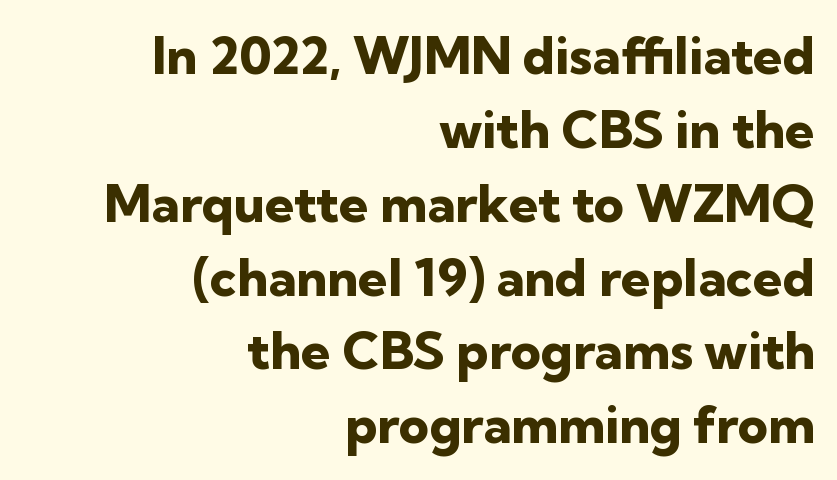
Q: Is the text bold? A: Yes.
Q: Is the text italic (slanted)? A: No, it is upright.
Q: Is the typeface a serif or a sans-serif typeface? A: Sans-serif.
Q: Is the text underlined? A: No.
Q: How is the paragraph aligned? A: Right-aligned.
Q: Is the spacing between letters normal or unusually wide? A: Normal.
Q: Is the spacing between lines tight, normal or loose? A: Normal.
Q: Width (condensed, normal, or wide)? A: Normal.
Q: Stroke contrast? A: Low.
Q: x-height? A: Medium.
Q: Monospaced? A: No.
